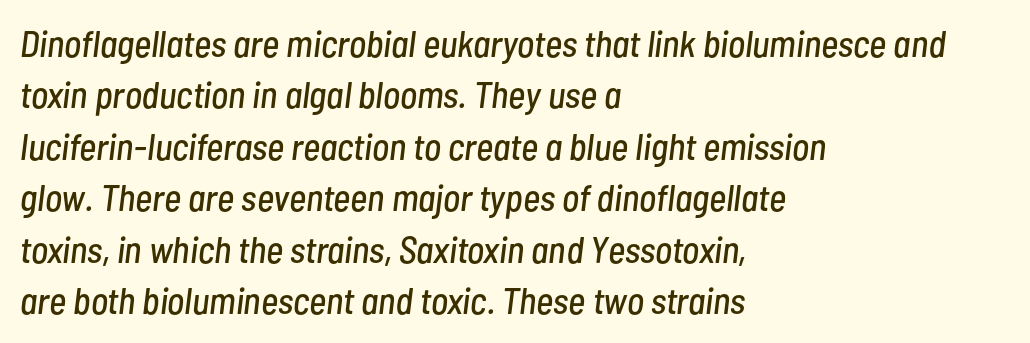
Q: Is the text italic (slanted)? A: Yes, it leans right by about 7 degrees.
Q: Is the text underlined? A: No.
Q: How is the paragraph aligned? A: Left-aligned.
Q: Is the spacing between letters normal or unusually wide? A: Normal.
Q: Is the spacing between lines tight, normal or loose? A: Normal.
Q: Width (condensed, normal, or wide)? A: Condensed.
Q: Stroke contrast? A: Low.
Q: x-height? A: Medium.
Q: Monospaced? A: No.
